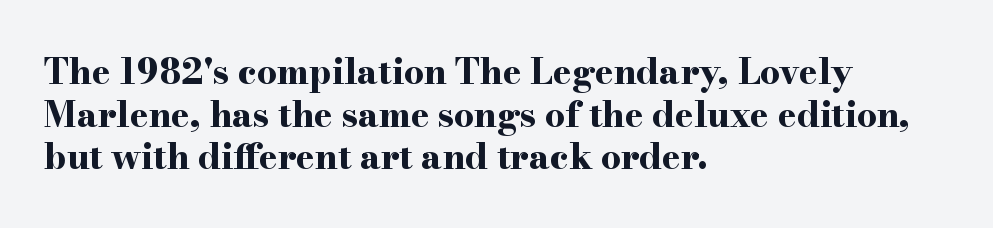
Look at the tracking — it's just the regular setting, nothing added. The baseline area is clear. Leftover space on each line is placed entirely after the last word. When letters stand straight like this, we call the style roman or upright. Is this a fixed-width face? No — the glyphs have proportional, varying widths.
